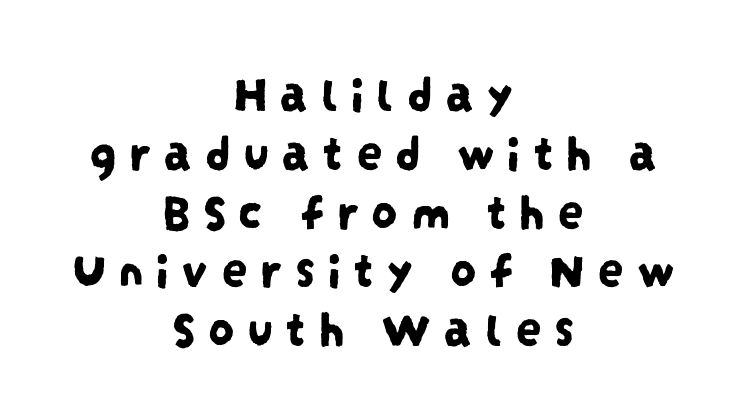
Look at the tracking — it's clearly loosened, letters drifting apart. Are there feet on the stems? There aren't — it's a sans. The setting favours the middle, as headings and verse often do. The string is rendered with underlining switched off.
